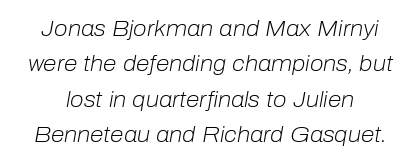
Q: Is the text bold? A: No.
Q: Is the text italic (slanted)? A: Yes, it leans right by about 10 degrees.
Q: Is the text underlined? A: No.
Q: Is the spacing between letters normal or unusually wide? A: Normal.
Q: Is the spacing between lines tight, normal or loose? A: Normal.
